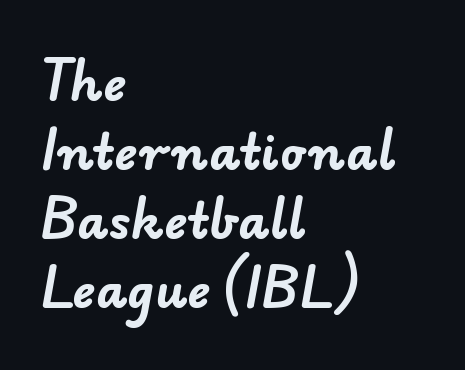
The face used here is a sans, in the tradition of grotesques and geometrics. Horizontal bands of white between lines are of average thickness. Check the space under the baseline: it is left empty. Character widths vary here, with narrow letters taking less room than wide ones. A dark, heavy texture on the line: the type is bold. Observe the ordinary spacing: letters are neighbours, not strangers.
